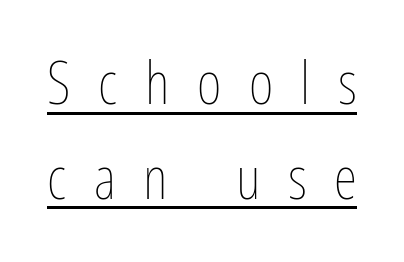
Every character sits straight up, as roman type does. No extra ink here — the face is not bold. Leading matches the norm, producing a regular column. Check the space under the baseline: a stroke is drawn there. You could not count columns in this text — the font is proportionally spaced. Loose tracking; the words dissolve into strings of separated letters.
